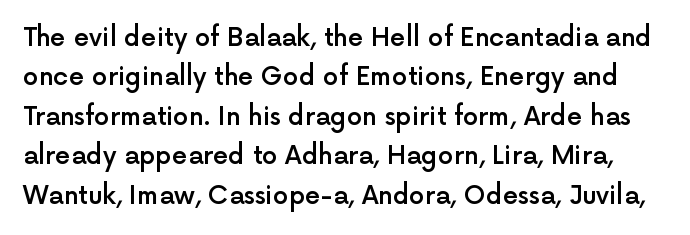
The image shows 25 px text type, upright; set normal line spacing (1.58x), normal letter spacing, not underlined.
